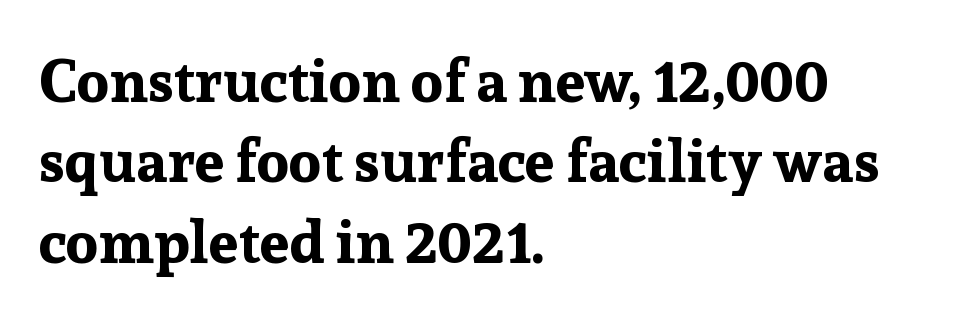
A bare baseline throughout the passage. The letters stand upright; this is a roman face. The face used here is seriffed, in the tradition of book romans. These lines carry a lot of weight — the face is fully bold. The paragraph shown leans on its left margin.
